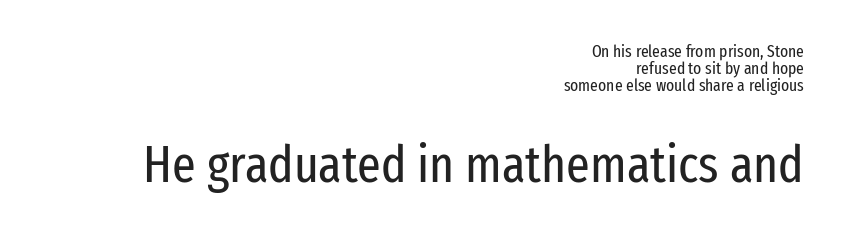
Each new line begins almost immediately beneath the previous one. What stands out about the letter spacing? Nothing — it is the standard amount. Check under the words: just untouched page. No chunkiness to these letters — they're not bold.
